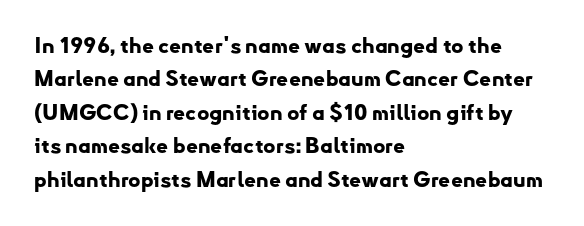
The lines sit at an ordinary, default distance from one another. Bare-footed words on every line. The rendering uses a bold face; every stroke is thick and dark. Posture: upright roman.
